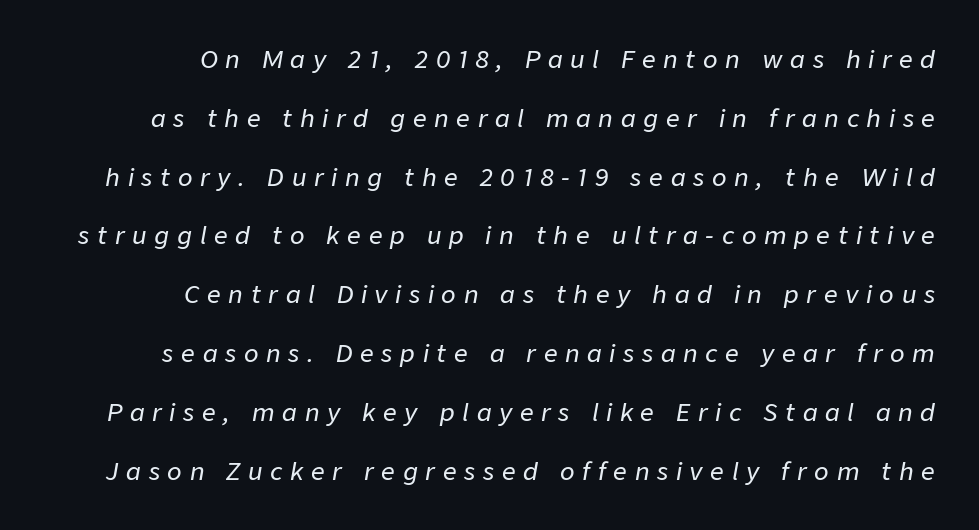
Q: Is the text italic (slanted)? A: Yes, it leans right by about 9 degrees.
Q: Is the text underlined? A: No.
Q: How is the paragraph aligned? A: Right-aligned.
Q: Is the spacing between letters normal or unusually wide? A: Unusually wide.
Q: Is the spacing between lines tight, normal or loose? A: Loose.
